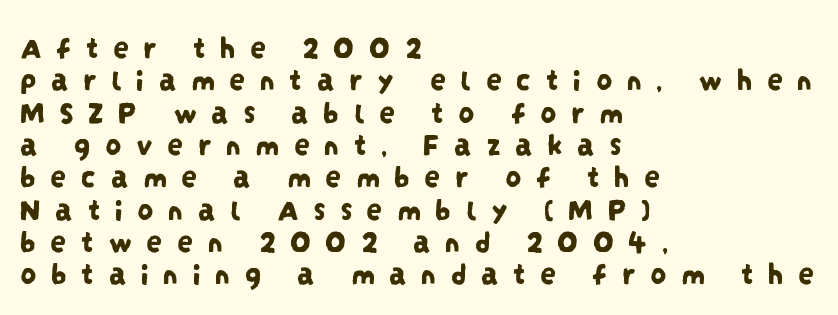
Q: Is the typeface a serif or a sans-serif typeface? A: Sans-serif.
Q: Is the text underlined? A: No.
Q: How is the paragraph aligned? A: Left-aligned.
Q: Is the spacing between letters normal or unusually wide? A: Unusually wide.
Q: Is the spacing between lines tight, normal or loose? A: Tight.
Q: Width (condensed, normal, or wide)? A: Condensed.
Q: Stroke contrast? A: Low.
Q: x-height? A: Large.
Q: Monospaced? A: No.
